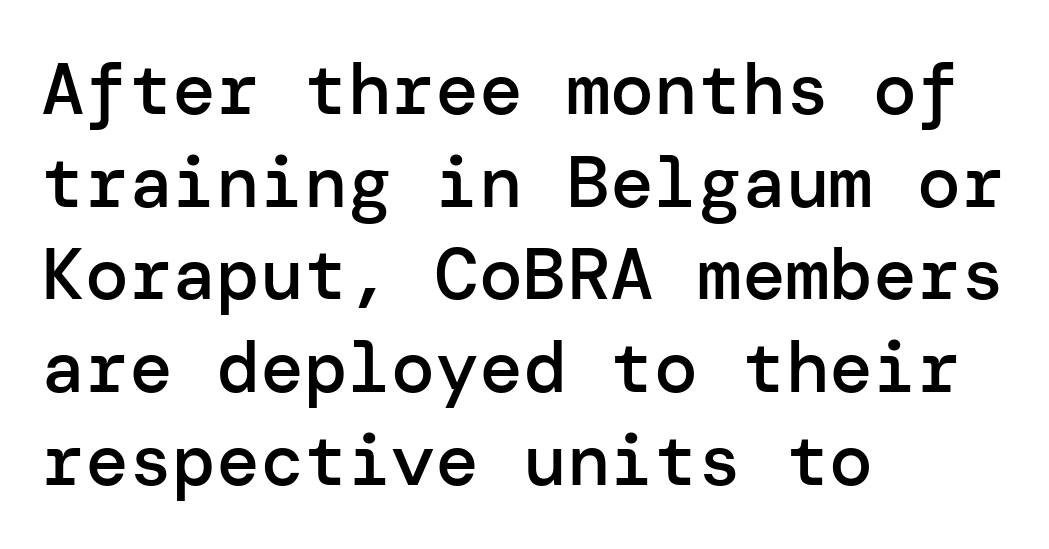
No word sits above an underline. Horizontal bands of white between lines are of average thickness. Classification — sans serif. These words are printed semibold, heavier than regular yet not bold.
